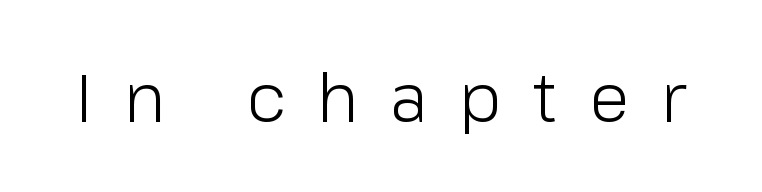
The passage shown is not bold in any degree. The passage shown has open, widely tracked lettering throughout. The specimen reads as upright at a glance. Stroke terminals: plain, sans-serif. Do the characters align in a grid? No, the font is proportional. Descenders hang freely into open space.
